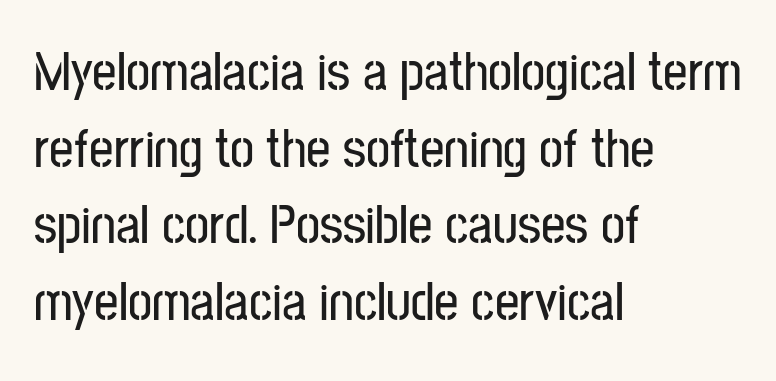
Q: Is the text italic (slanted)? A: No, it is upright.
Q: Is the typeface a serif or a sans-serif typeface? A: Sans-serif.
Q: Is the text underlined? A: No.
Q: How is the paragraph aligned? A: Left-aligned.
Q: Is the spacing between letters normal or unusually wide? A: Normal.
Q: Is the spacing between lines tight, normal or loose? A: Normal.
Q: Width (condensed, normal, or wide)? A: Condensed.
Q: Stroke contrast? A: Low.
Q: x-height? A: Medium.
Q: Monospaced? A: No.
